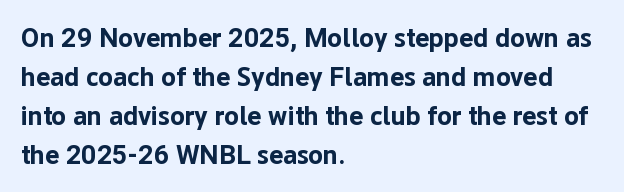
Q: Is the text bold? A: Yes.
Q: Is the text italic (slanted)? A: No, it is upright.
Q: Is the text underlined? A: No.
Q: How is the paragraph aligned? A: Left-aligned.
Q: Is the spacing between letters normal or unusually wide? A: Normal.
Q: Is the spacing between lines tight, normal or loose? A: Normal.
